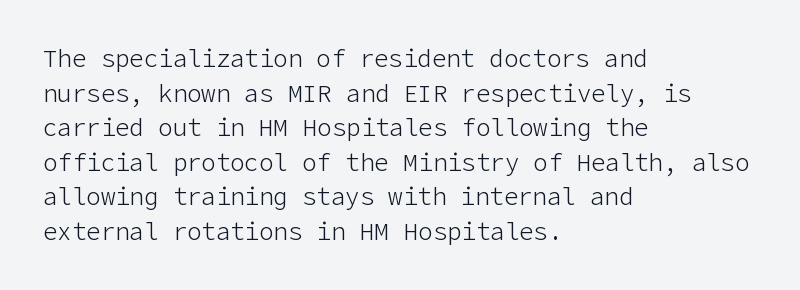
Regarding leading, the lines here are spaced in the standard way. The letters look calm and open, with moderate or lighter stems. Layout note: lines flush left. The rendering keeps characters at their native spacing. The lettering stays uniformly vertical, giving the passage a roman look. Underline: absent.
